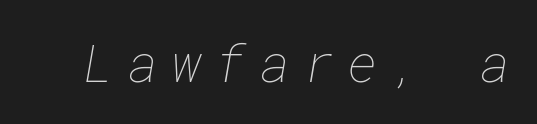
The image shows 52 px thin type; set unusually wide letter spacing (+0.26 em), not underlined; low stroke contrast and a medium x-height.
